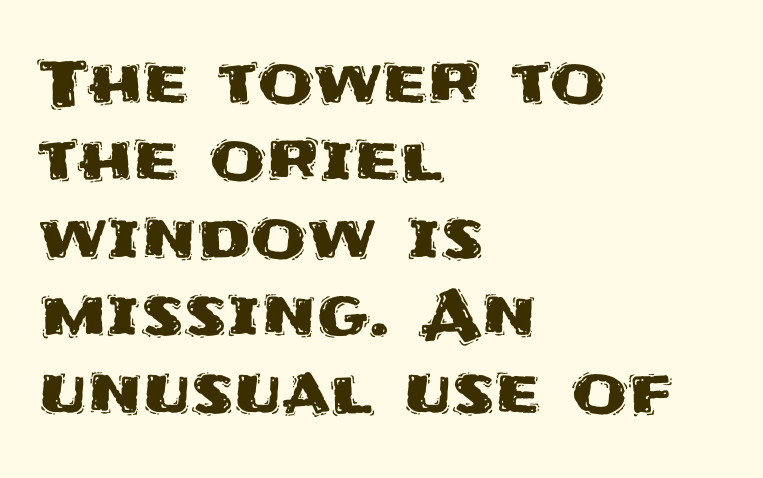
The image shows 64 px sans-serif type, upright; set left-aligned, line spacing 1.21x, normal letter spacing, not underlined; medium stroke contrast and a large x-height.
